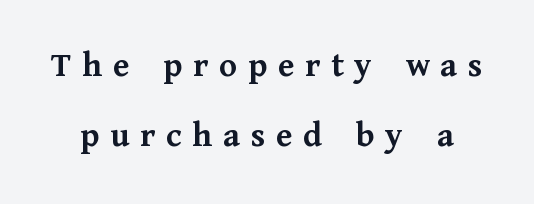
{"serif": "yes", "italic": "no", "bold": "yes", "weight": "semibold", "width": "normal", "stroke_contrast": "medium", "x_height": "medium", "monospaced": "no", "underline": "no", "line_spacing": "loose", "line_spacing_ratio": 1.95, "letter_spacing": "wide", "letter_spacing_em": 0.3, "glyph_px": 36}
